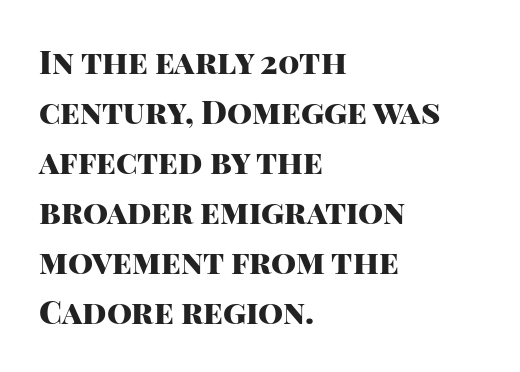
The image shows 32 px heavy sans-serif type, upright; set left-aligned, normal line spacing (1.56x), normal letter spacing, not underlined; high stroke contrast and a large x-height.
